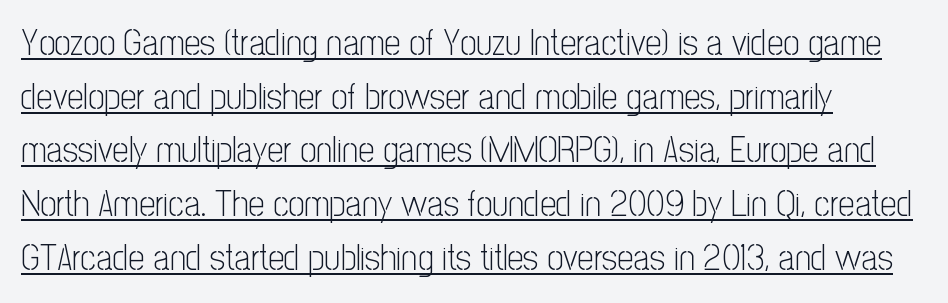
{"serif": "no", "italic": "no", "bold": "no", "weight": "light", "width": "condensed", "stroke_contrast": "low", "x_height": "medium", "monospaced": "no", "underline": "yes", "align": "left", "line_spacing": "normal", "line_spacing_ratio": 1.49, "letter_spacing": "normal", "letter_spacing_em": 0.0, "glyph_px": 36}
